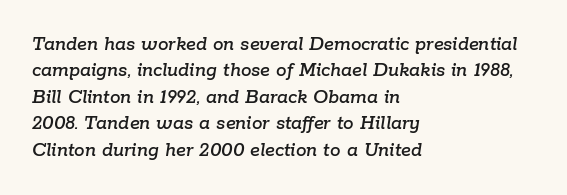
{"italic": "yes", "lean": "right", "slant_degrees": 9, "underline": "no", "align": "left", "line_spacing": "normal", "line_spacing_ratio": 1.26, "letter_spacing": "normal", "letter_spacing_em": 0.0, "glyph_px": 21}
